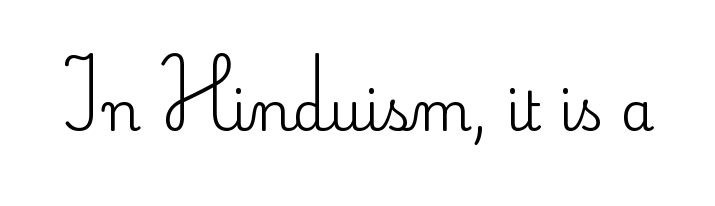
Q: Is the text italic (slanted)? A: No, it is upright.
Q: Is the typeface a serif or a sans-serif typeface? A: Serif.
Q: Is the text underlined? A: No.
Q: Is the spacing between letters normal or unusually wide? A: Normal.
Q: Width (condensed, normal, or wide)? A: Normal.
Q: Stroke contrast? A: Medium.
Q: x-height? A: Small.
Q: Monospaced? A: No.
